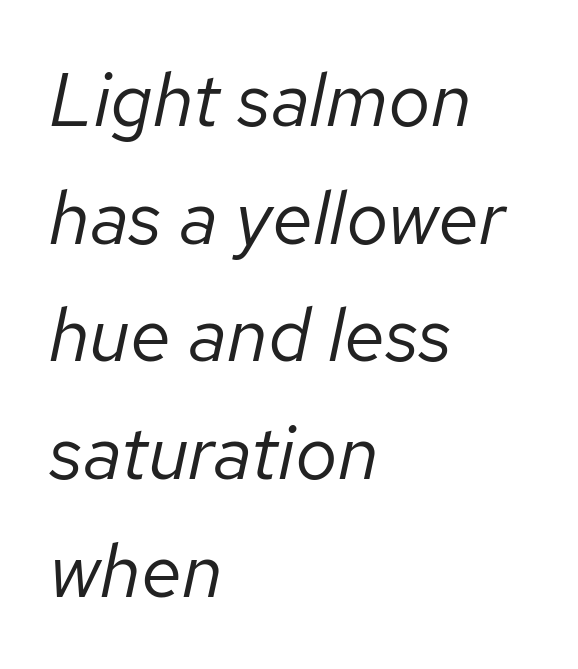
{"italic": "yes", "lean": "right", "slant_degrees": 12, "bold": "no", "weight": "regular", "width": "normal", "stroke_contrast": "low", "x_height": "medium", "monospaced": "no", "underline": "no", "align": "left", "line_spacing": "normal", "line_spacing_ratio": 1.57, "letter_spacing": "normal", "letter_spacing_em": 0.0, "glyph_px": 75}
